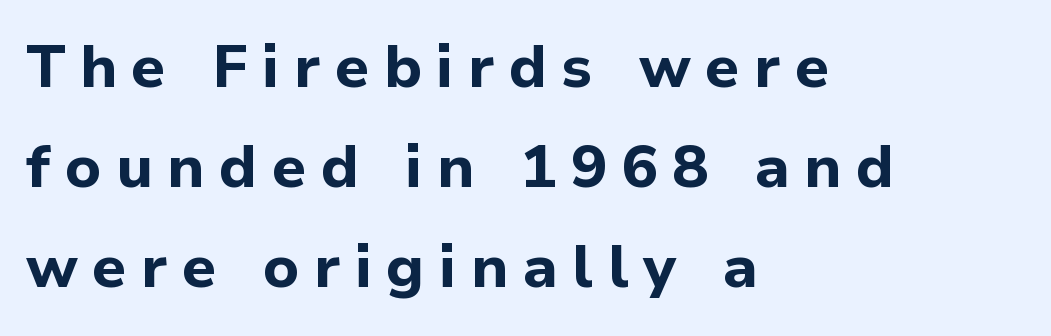
The image shows 60 px bold sans-serif type, upright; set left-aligned, normal line spacing (1.67x), unusually wide letter spacing (+0.24 em), not underlined; low stroke contrast and a medium x-height.
